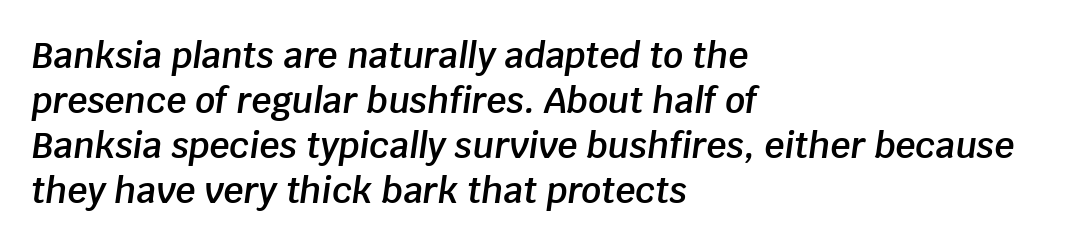
Q: Is the text bold? A: Semi-bold.
Q: Is the text italic (slanted)? A: Yes, it leans right by about 8 degrees.
Q: Is the text underlined? A: No.
Q: How is the paragraph aligned? A: Left-aligned.
Q: Is the spacing between letters normal or unusually wide? A: Normal.
Q: Is the spacing between lines tight, normal or loose? A: Normal.
Q: Width (condensed, normal, or wide)? A: Normal.
Q: Stroke contrast? A: Low.
Q: x-height? A: Large.
Q: Monospaced? A: No.
